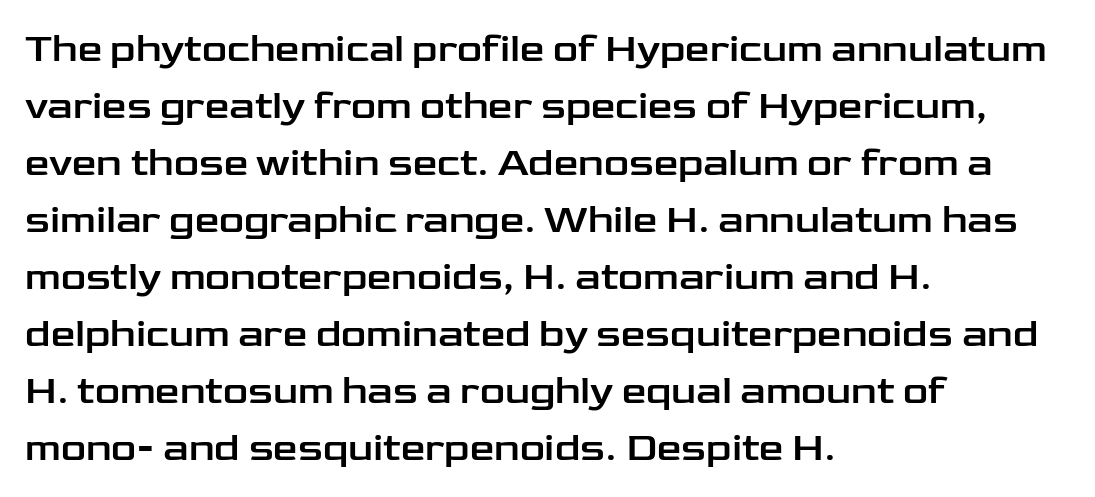
Inter-character spacing is left at the font's built-in metrics. Nope, no serifs anywhere on these letters. Short and long lines alike share a common starting point at left. The passage shown is not underscored anywhere. The passage shown is typed in a proportional face where columns would drift.
